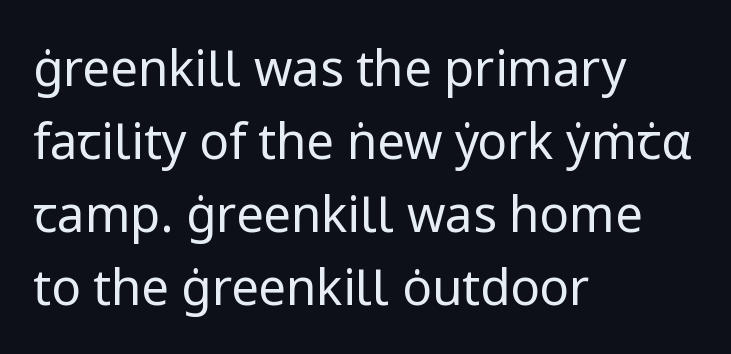
The font sits on the lighter half of the weight spectrum, regular included. The axis of the letterforms is exactly vertical. The letterforms sit shoulder to shoulder at normal distance. A classic flush-left, rag-right setting is used for this passage. Normally led — the rows are evenly, conventionally spaced. Letters rest on an invisible, unmarked baseline.
